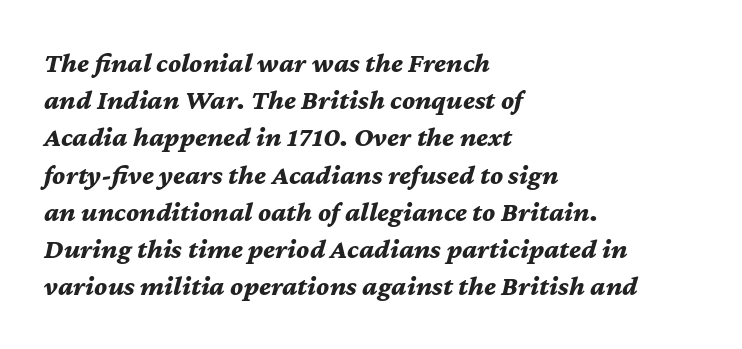
{"italic": "yes", "lean": "right", "slant_degrees": 12, "bold": "yes", "weight": "bold", "width": "normal", "stroke_contrast": "medium", "x_height": "medium", "monospaced": "no", "underline": "no", "align": "left", "line_spacing": "normal", "line_spacing_ratio": 1.33, "letter_spacing": "normal", "letter_spacing_em": 0.0, "glyph_px": 28}
